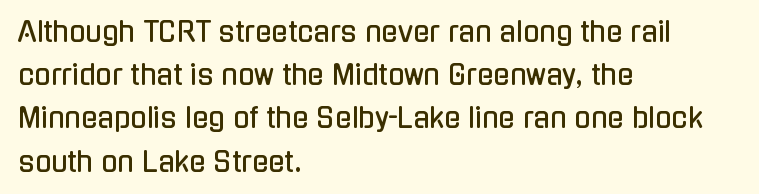
{"italic": "no", "underline": "no", "align": "left", "line_spacing": "normal", "line_spacing_ratio": 1.6, "letter_spacing": "normal", "letter_spacing_em": 0.0, "glyph_px": 27}
